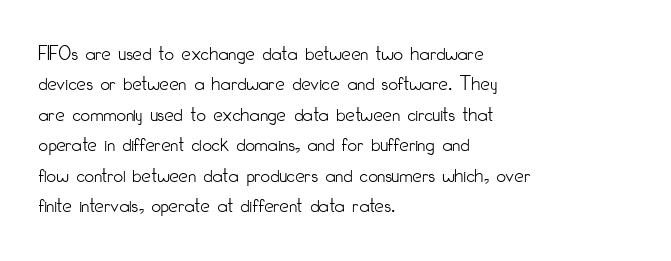
The image shows 21 px text type, upright; set left-aligned, normal line spacing (1.45x), normal letter spacing, not underlined.
